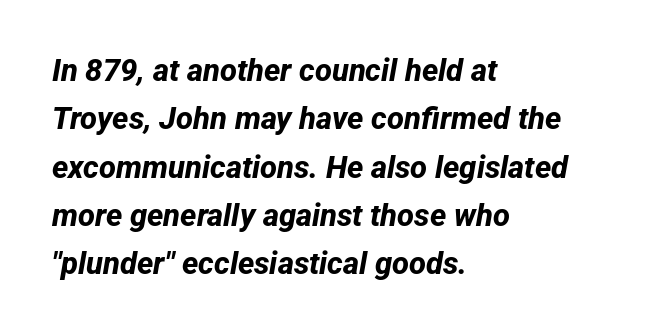
The image shows 31 px bold sans-serif type; set left-aligned, normal line spacing (1.56x), normal letter spacing, not underlined; low stroke contrast and a medium x-height.
